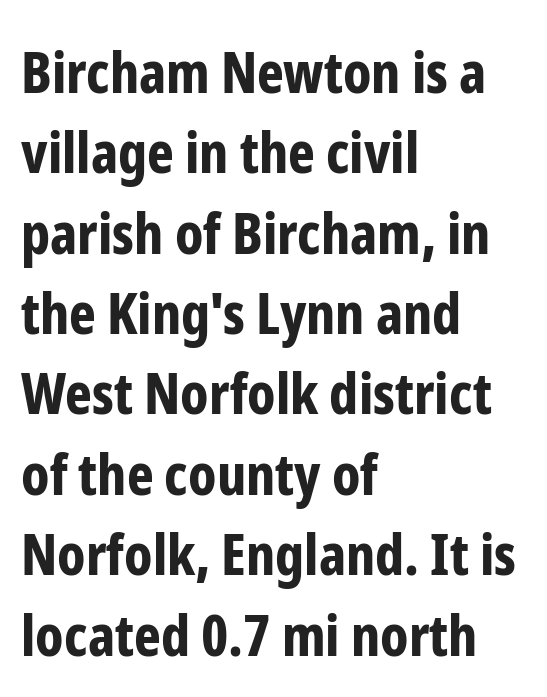
Q: Is the text bold? A: Yes.
Q: Is the text italic (slanted)? A: No, it is upright.
Q: Is the typeface a serif or a sans-serif typeface? A: Sans-serif.
Q: Is the text underlined? A: No.
Q: How is the paragraph aligned? A: Left-aligned.
Q: Is the spacing between letters normal or unusually wide? A: Normal.
Q: Is the spacing between lines tight, normal or loose? A: Normal.
Q: Width (condensed, normal, or wide)? A: Condensed.
Q: Stroke contrast? A: Low.
Q: x-height? A: Medium.
Q: Monospaced? A: No.
